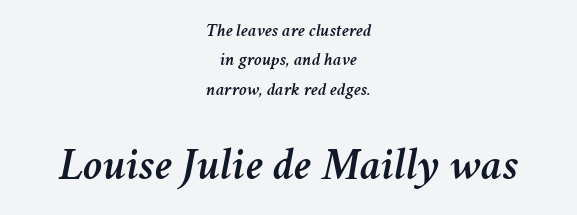
The rendering enlarges the type as you move from the upper chunk to the lower. The strip under each line holds only bare page. Regarding leading, the lines here are spaced in the standard way. Each letter keeps its own natural width here, so spacing adapts to shape. Leftover space on each line is divided equally before and after the words. Between one letter and the next there's only the usual sliver of space.
